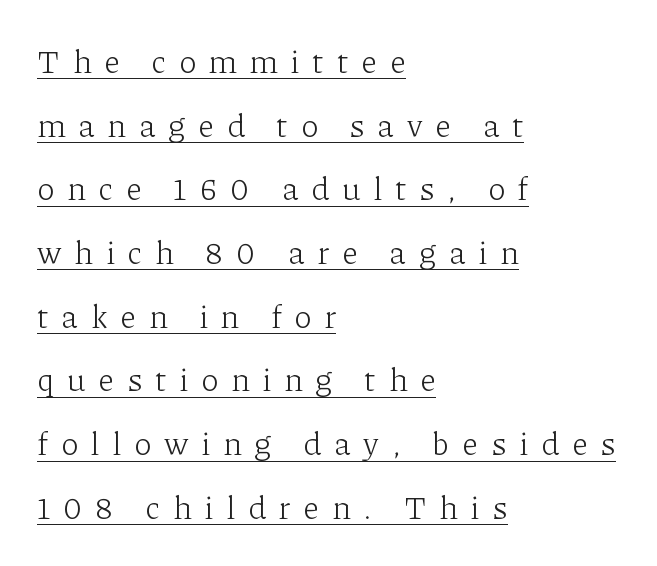
These lines are set flush left with a ragged right edge. Loosely led — the rows are spread out. Stroke mass is kept to a normal reading level or below. Compared with undecorated copy, this sample adds a rule below the words. Display-style spreading of the glyphs; the letterfit is very open.
